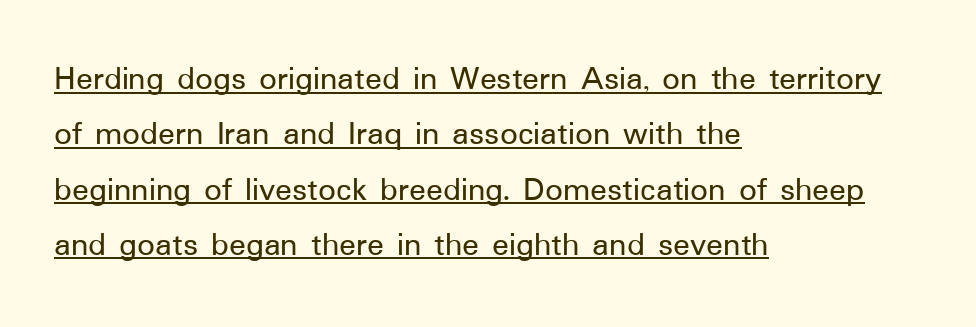
These lines stack with their left ends in a neat column. The face used here is proportionally spaced, like ordinary book or web type. Observe the absence of serifs on each vertical stroke in this sample. What decoration does the sample have? An underline. The tracking reads as untouched default to a designer's eye.
